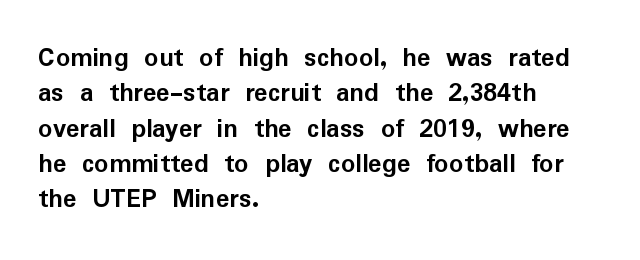
{"serif": "no", "italic": "no", "bold": "yes", "weight": "semibold", "width": "normal", "stroke_contrast": "low", "x_height": "medium", "monospaced": "no", "underline": "no", "align": "left", "line_spacing": "normal", "line_spacing_ratio": 1.26, "letter_spacing": "normal", "letter_spacing_em": 0.0, "glyph_px": 28}
